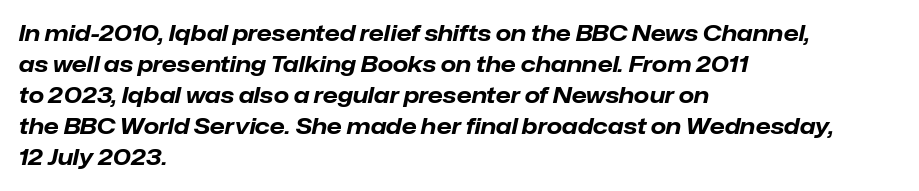
The image shows 22 px bold type, italic (leaning right); set left-aligned, normal line spacing (1.41x), normal letter spacing, not underlined.
